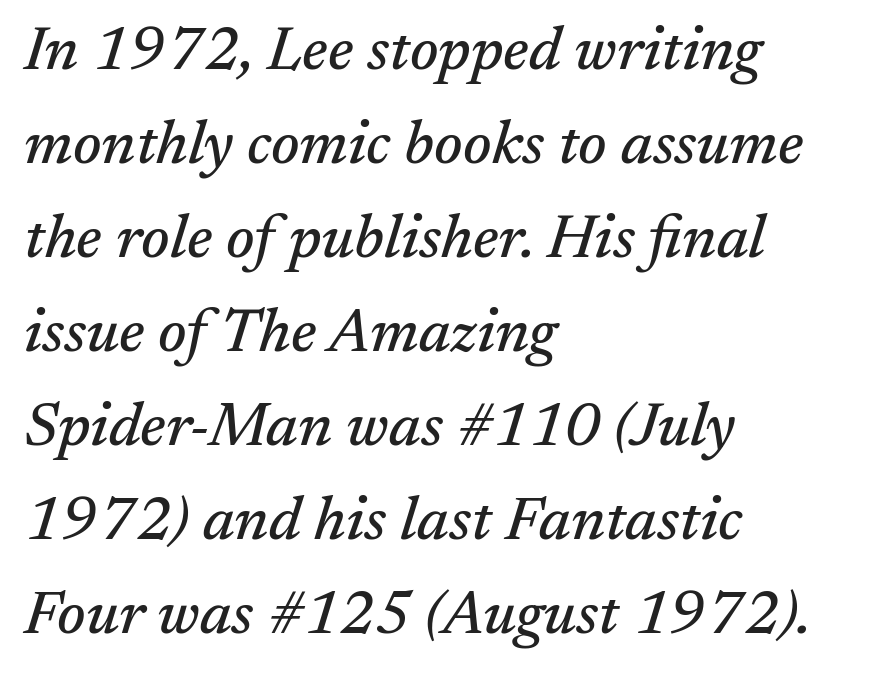
Q: Is the text italic (slanted)? A: Yes, it leans right by about 17 degrees.
Q: Is the typeface a serif or a sans-serif typeface? A: Serif.
Q: Is the text underlined? A: No.
Q: How is the paragraph aligned? A: Left-aligned.
Q: Is the spacing between letters normal or unusually wide? A: Normal.
Q: Is the spacing between lines tight, normal or loose? A: Normal.
Q: Width (condensed, normal, or wide)? A: Normal.
Q: Stroke contrast? A: Medium.
Q: x-height? A: Medium.
Q: Monospaced? A: No.
